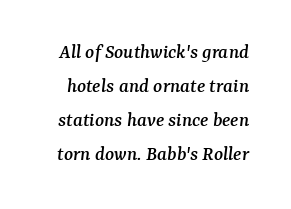
Compared with ordinary roman type, these characters are visibly tilted. Horizontal bands of white between lines are of average thickness. Beneath every word, the page is bare. Words appear dense and cohesive because spacing is normal.
